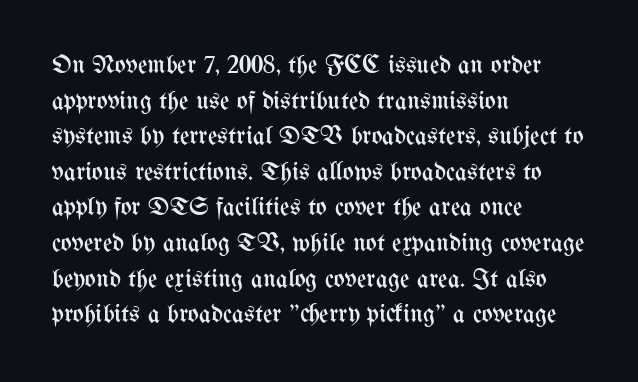
The image shows 26 px text type, upright; set left-aligned, normal line spacing (1.37x), normal letter spacing, not underlined.
